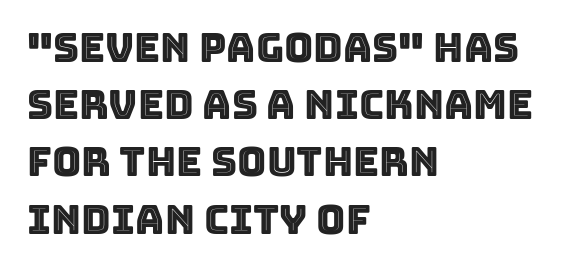
These lines stack with their left ends in a neat column. Clear beneath every line of the passage. Tracking here is standard; glyphs follow each other at the usual distance. A typesetter would call this proportional, since set widths differ per character. Posture: straight, roman, zero tilt. Honestly, the row spacing looks completely unremarkable.
